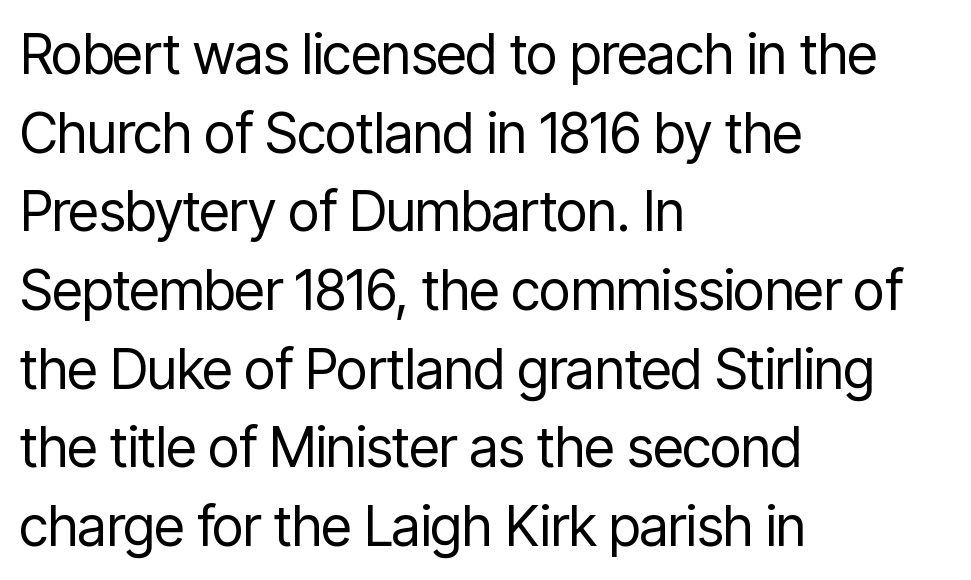
Q: Is the text bold? A: No.
Q: Is the text italic (slanted)? A: No, it is upright.
Q: Is the typeface a serif or a sans-serif typeface? A: Sans-serif.
Q: Is the text underlined? A: No.
Q: How is the paragraph aligned? A: Left-aligned.
Q: Is the spacing between letters normal or unusually wide? A: Normal.
Q: Is the spacing between lines tight, normal or loose? A: Normal.
Q: Width (condensed, normal, or wide)? A: Condensed.
Q: Stroke contrast? A: Low.
Q: x-height? A: Medium.
Q: Monospaced? A: No.
